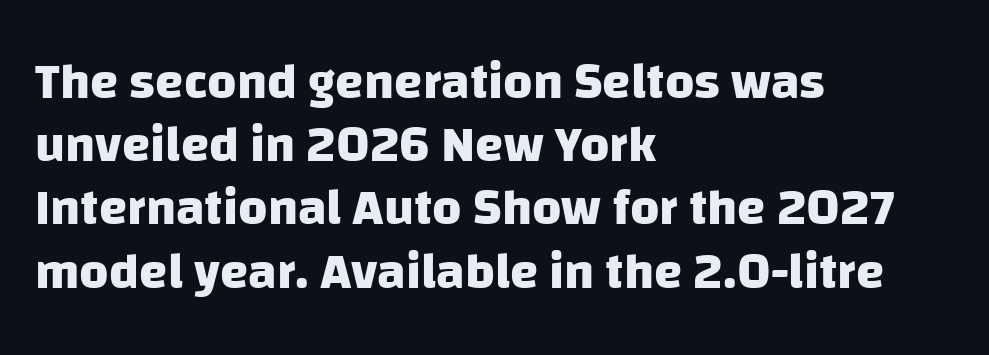
Q: Is the text bold? A: Yes.
Q: Is the typeface a serif or a sans-serif typeface? A: Sans-serif.
Q: Is the text underlined? A: No.
Q: How is the paragraph aligned? A: Left-aligned.
Q: Is the spacing between letters normal or unusually wide? A: Normal.
Q: Width (condensed, normal, or wide)? A: Normal.
Q: Stroke contrast? A: Low.
Q: x-height? A: Large.
Q: Monospaced? A: No.
